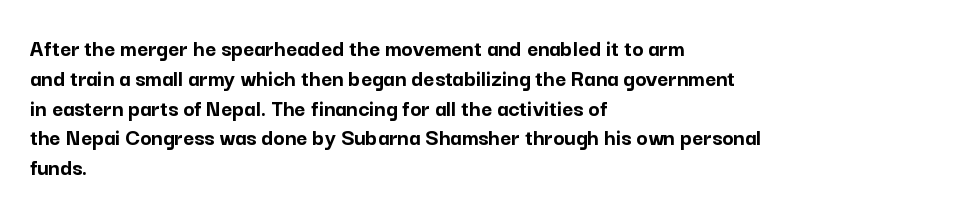
Every character sits straight up, as roman type does. This rendering uses left alignment, leaving the right contour irregular. Letters rest on an invisible, unmarked baseline. The passage shown has conventional tracking throughout. Pretty heavy lettering here — definitely bold.
